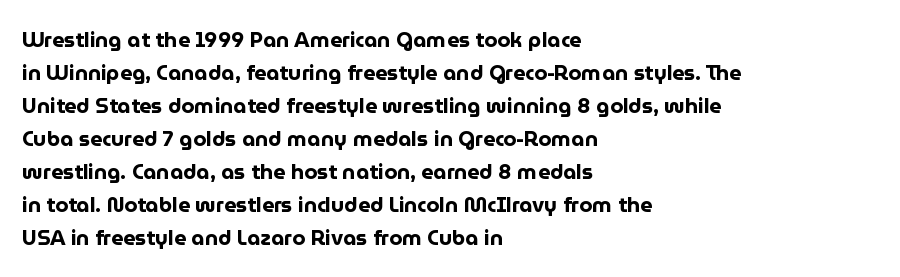
The image shows 21 px bold type, upright; set left-aligned, normal line spacing (1.57x), normal letter spacing, not underlined.
